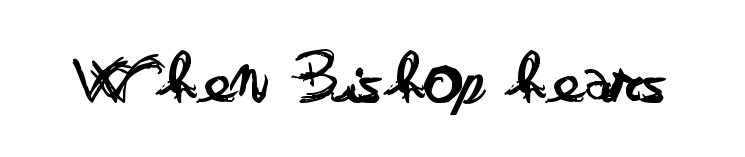
Q: Is the text bold? A: No.
Q: Is the text italic (slanted)? A: No, it is upright.
Q: Is the typeface a serif or a sans-serif typeface? A: Sans-serif.
Q: Is the text underlined? A: No.
Q: Is the spacing between letters normal or unusually wide? A: Normal.
Q: Width (condensed, normal, or wide)? A: Wide.
Q: Stroke contrast? A: Low.
Q: x-height? A: Small.
Q: Monospaced? A: No.
